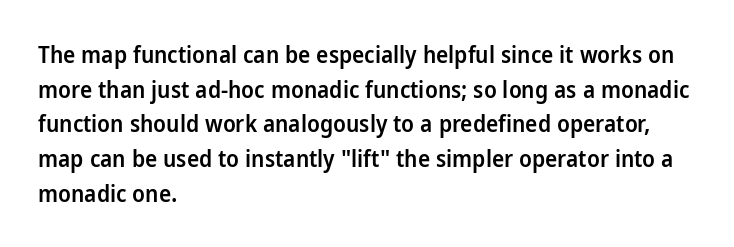
Students, observe: this is what conventionally led text looks like. Any mark beneath the type? The region is blank. On the weight axis this lands at semibold, roughly 600. These lines stack with their left ends in a neat column.
